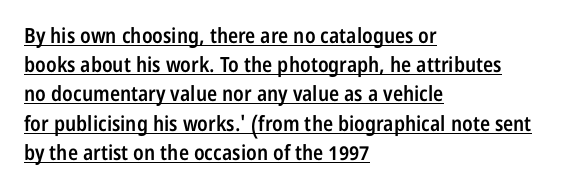
Characters remain perfectly vertical along every line. Does a line run under the words? Yes, clearly. Semibold letterforms, between regular and bold. How are the letters spaced? Ordinarily, with no added tracking.
